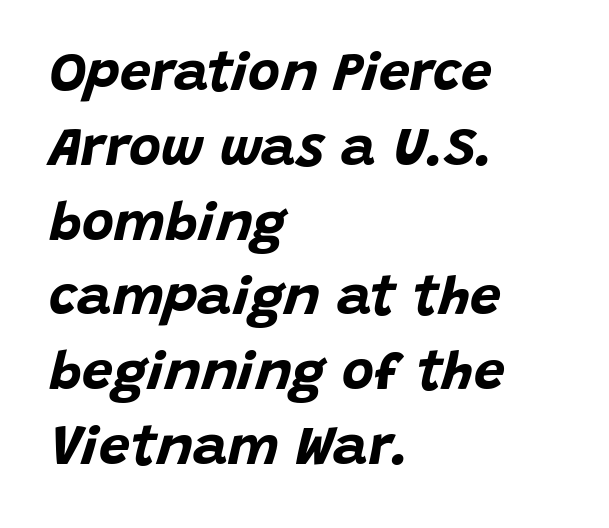
Style check: oblique. The rendering uses natural spacing where letterforms have individual widths. The strip under each line holds only bare page. Compared with typical paragraphs, the rows here are spaced about the same. These lines are set flush left with a ragged right edge. A typesetter would call this zero additional tracking.
